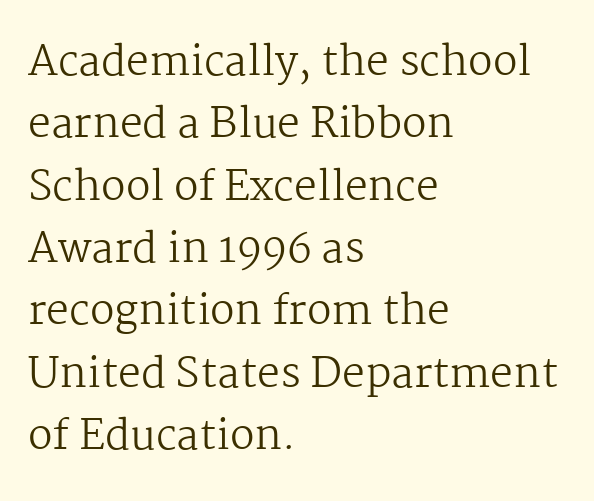
The image shows 41 px regular-weight serif type, upright; set left-aligned, normal line spacing (1.52x), normal letter spacing, not underlined; medium stroke contrast and a medium x-height.
